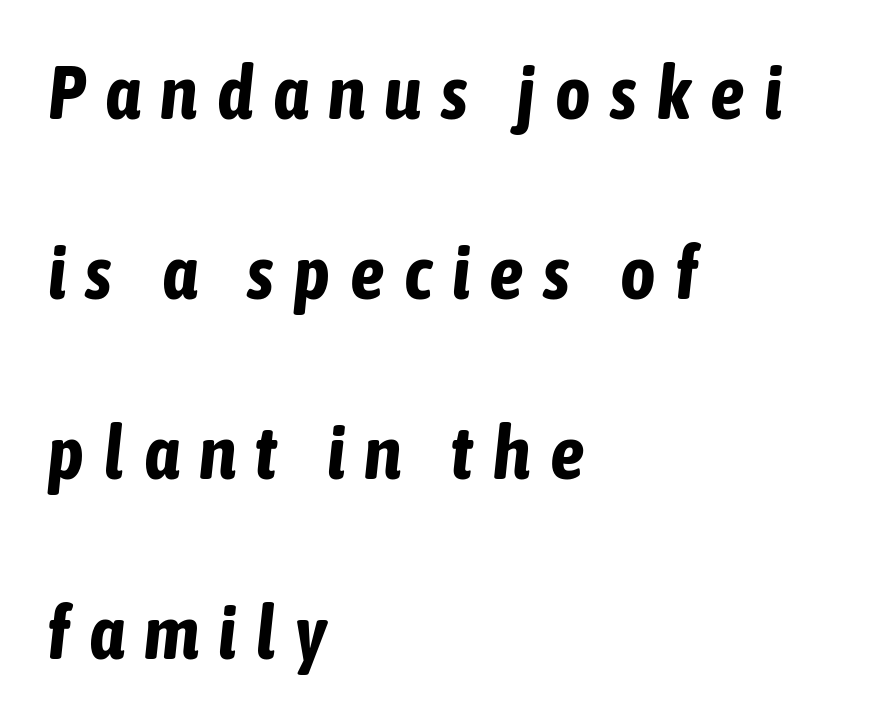
The image shows 76 px bold, condensed type, italic (leaning right); set left-aligned, loose line spacing (2.37x), unusually wide letter spacing (+0.26 em), not underlined; low stroke contrast and a medium x-height.
